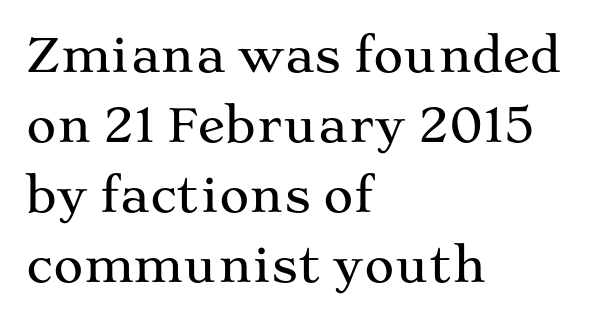
The image shows 46 px wide serif type, upright; set left-aligned, normal line spacing (1.52x), normal letter spacing, not underlined; medium stroke contrast and a medium x-height.
